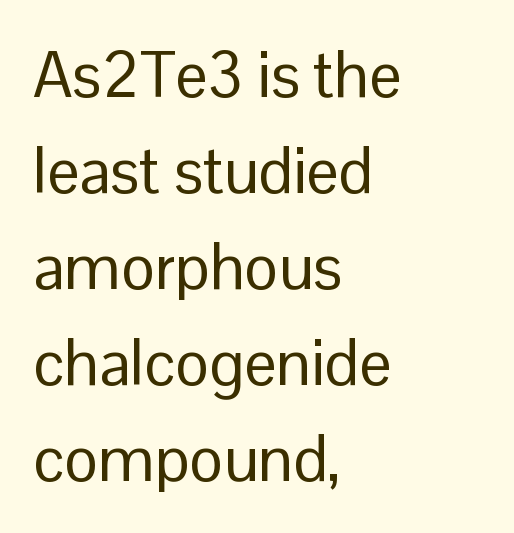
{"serif": "no", "italic": "no", "bold": "no", "weight": "regular", "width": "normal", "stroke_contrast": "low", "x_height": "medium", "monospaced": "no", "underline": "no", "align": "left", "line_spacing": "normal", "line_spacing_ratio": 1.5, "letter_spacing": "normal", "letter_spacing_em": 0.0, "glyph_px": 64}
